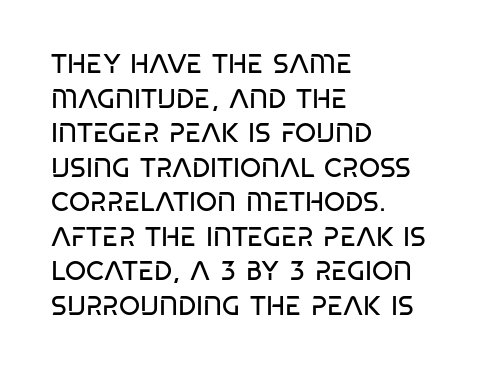
{"bold": "no", "underline": "no", "align": "left", "line_spacing": "normal", "line_spacing_ratio": 1.28, "letter_spacing": "normal", "letter_spacing_em": 0.0, "glyph_px": 27}
